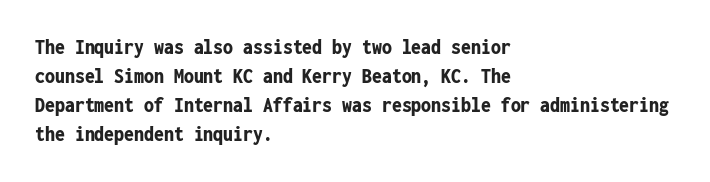
Q: Is the text bold? A: Yes.
Q: Is the text italic (slanted)? A: No, it is upright.
Q: Is the text underlined? A: No.
Q: How is the paragraph aligned? A: Left-aligned.
Q: Is the spacing between letters normal or unusually wide? A: Normal.
Q: Is the spacing between lines tight, normal or loose? A: Normal.
